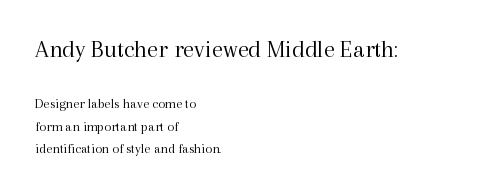
{"italic": "no", "bold": "no", "underline": "no", "align": "left", "line_spacing": "normal", "line_spacing_ratio": 1.61, "letter_spacing": "normal", "letter_spacing_em": 0.0, "larger_block": "first", "size_ratio": 1.79, "glyph_px": 25}
